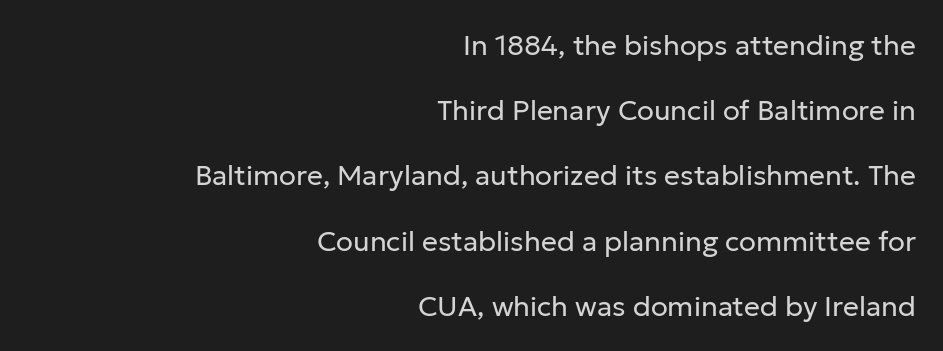
Alignment: flush right. Tracking here is standard; glyphs follow each other at the usual distance. Counters stay open thanks to moderate or lighter strokes. Is this a fixed-width face? No — the glyphs have proportional, varying widths.
